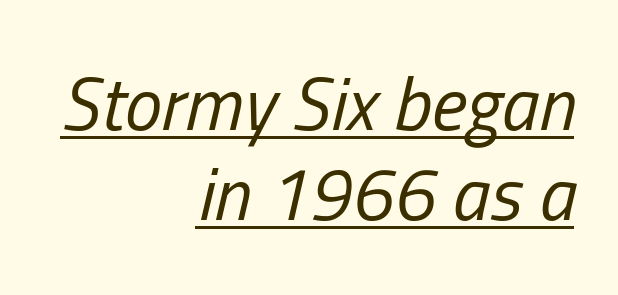
{"italic": "yes", "lean": "right", "slant_degrees": 13, "bold": "no", "weight": "regular", "width": "condensed", "stroke_contrast": "low", "x_height": "medium", "monospaced": "no", "underline": "yes", "align": "right", "line_spacing_ratio": 1.2, "letter_spacing": "normal", "letter_spacing_em": 0.0, "glyph_px": 75}
